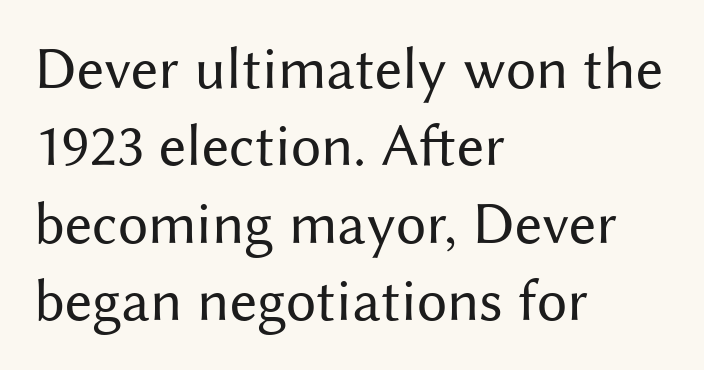
{"serif": "no", "italic": "no", "bold": "no", "weight": "regular", "width": "normal", "stroke_contrast": "medium", "x_height": "medium", "monospaced": "no", "underline": "no", "align": "left", "line_spacing": "normal", "line_spacing_ratio": 1.29, "letter_spacing": "normal", "letter_spacing_em": 0.0, "glyph_px": 60}
